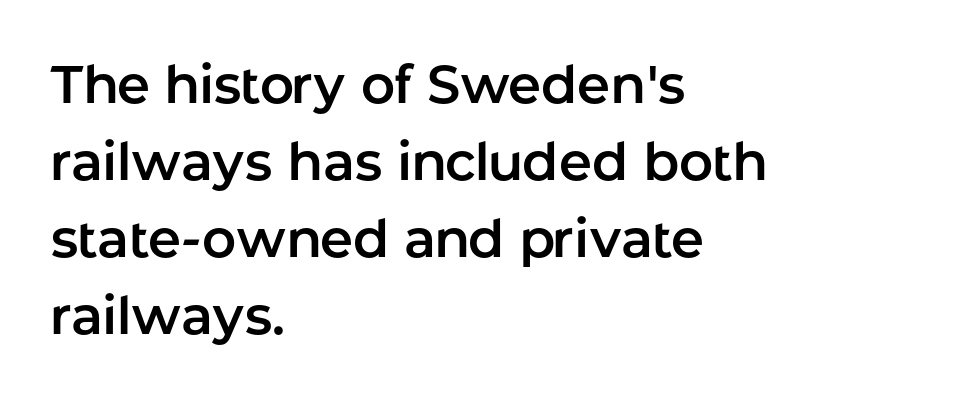
The image shows 53 px sans-serif type, upright; set left-aligned, normal line spacing (1.45x), normal letter spacing, not underlined; low stroke contrast and a medium x-height.
